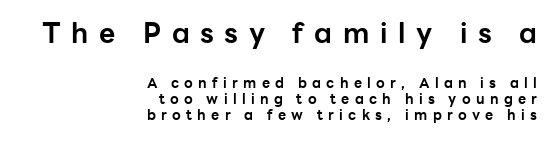
{"serif": "no", "italic": "no", "bold": "yes", "weight": "bold", "width": "normal", "stroke_contrast": "low", "x_height": "medium", "monospaced": "no", "underline": "no", "align": "right", "line_spacing_ratio": 1.16, "letter_spacing": "wide", "letter_spacing_em": 0.38, "larger_block": "first", "size_ratio": 2.0, "glyph_px": 28}
